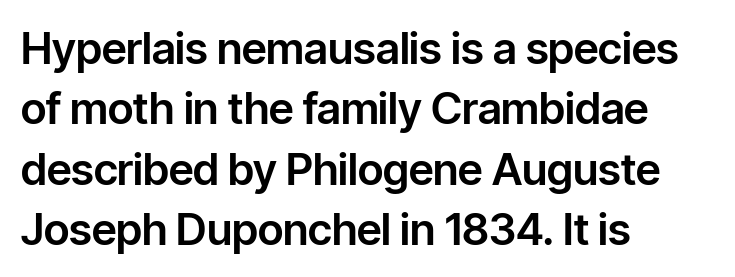
Q: Is the text italic (slanted)? A: No, it is upright.
Q: Is the typeface a serif or a sans-serif typeface? A: Sans-serif.
Q: Is the text underlined? A: No.
Q: How is the paragraph aligned? A: Left-aligned.
Q: Is the spacing between letters normal or unusually wide? A: Normal.
Q: Is the spacing between lines tight, normal or loose? A: Normal.
Q: Width (condensed, normal, or wide)? A: Normal.
Q: Stroke contrast? A: Low.
Q: x-height? A: Medium.
Q: Monospaced? A: No.
